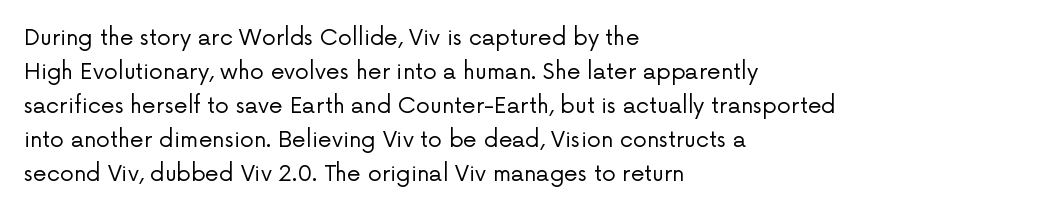
The image shows 22 px text type, upright; set left-aligned, normal line spacing (1.54x), normal letter spacing, not underlined.
